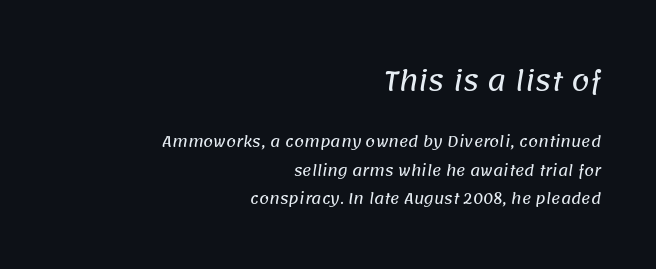
The lines in this sample share a right terminus and differ only in where they begin. No word sits above an underline. Whoever set this chose breathing room over compactness in the vertical rhythm. The upper block of text is set noticeably larger than the block beneath it. The line texture is even and compact thanks to regular tracking.
